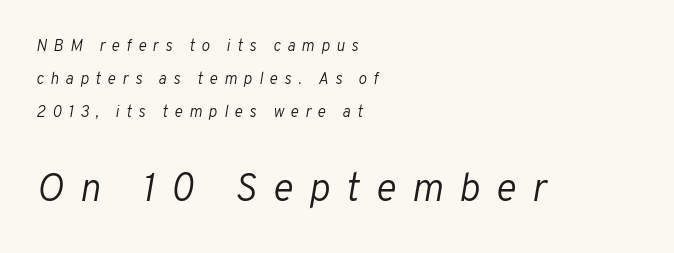
The image shows 39 px light type, italic (leaning right); set left-aligned, loose line spacing (2.06x), unusually wide letter spacing (+0.41 em), not underlined; the second (bottom) block is 2.44x larger; low stroke contrast and a medium x-height.
